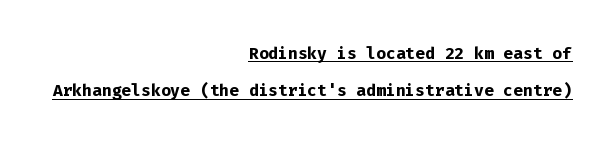
The image shows 23 px bold type, upright; set right-aligned, normal line spacing (1.62x), normal letter spacing, underlined.
